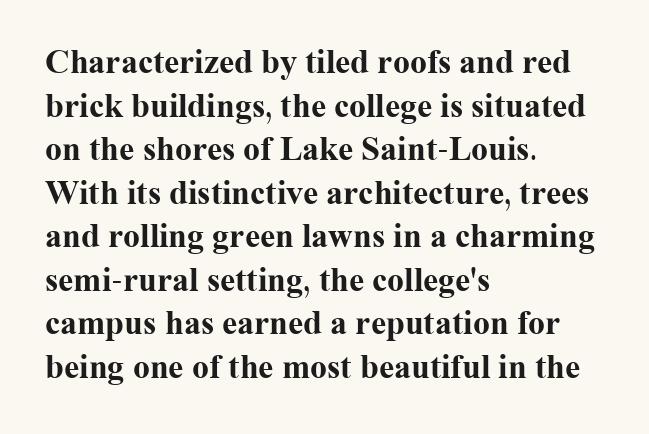
{"serif": "yes", "italic": "no", "bold": "yes", "weight": "bold", "width": "normal", "stroke_contrast": "medium", "x_height": "medium", "monospaced": "no", "underline": "no", "align": "left", "line_spacing": "normal", "line_spacing_ratio": 1.28, "letter_spacing": "normal", "letter_spacing_em": 0.0, "glyph_px": 34}
